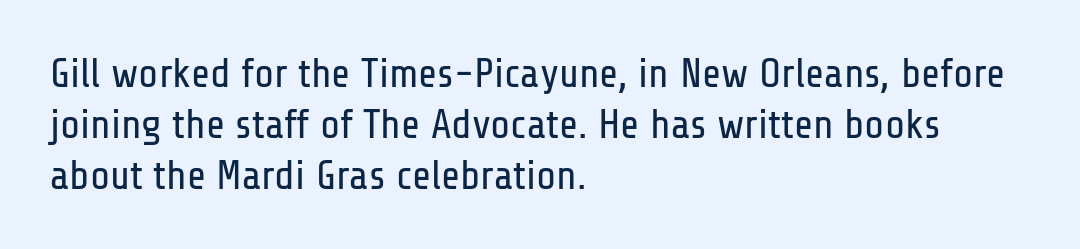
The axis of the letterforms is exactly vertical. Rule under the text: the space is simply empty. Note: no serifs on the glyphs. Do the characters align in a grid? No, the font is proportional.
